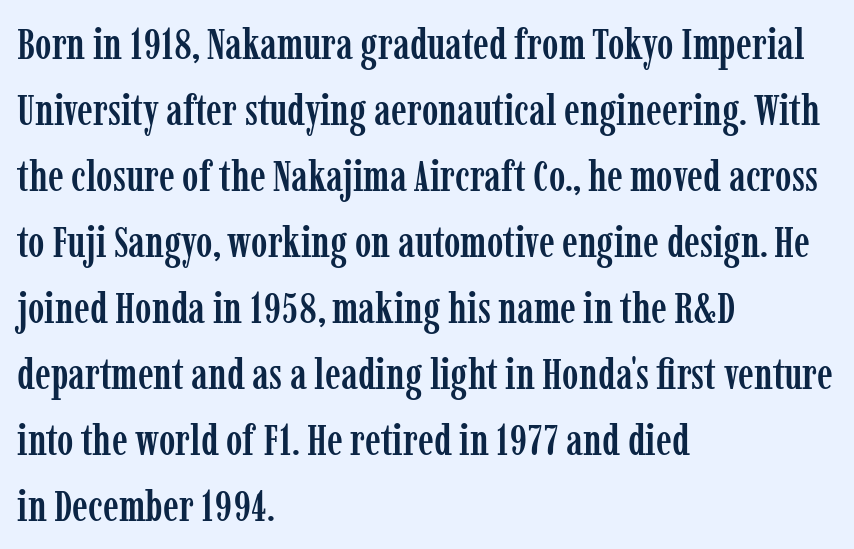
The image shows 44 px condensed serif type, upright; set left-aligned, normal line spacing (1.5x), normal letter spacing, not underlined; low stroke contrast and a medium x-height.
